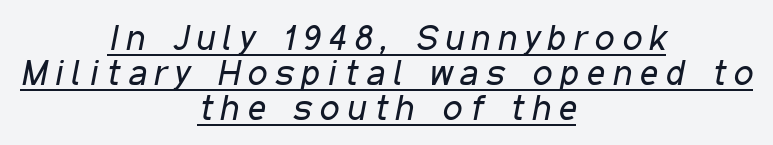
Q: Is the text bold? A: No.
Q: Is the text italic (slanted)? A: Yes, it leans right by about 11 degrees.
Q: Is the text underlined? A: Yes.
Q: How is the paragraph aligned? A: Centered.
Q: Is the spacing between letters normal or unusually wide? A: Unusually wide.
Q: Is the spacing between lines tight, normal or loose? A: Tight.
Q: Width (condensed, normal, or wide)? A: Condensed.
Q: Stroke contrast? A: Low.
Q: x-height? A: Medium.
Q: Monospaced? A: No.
